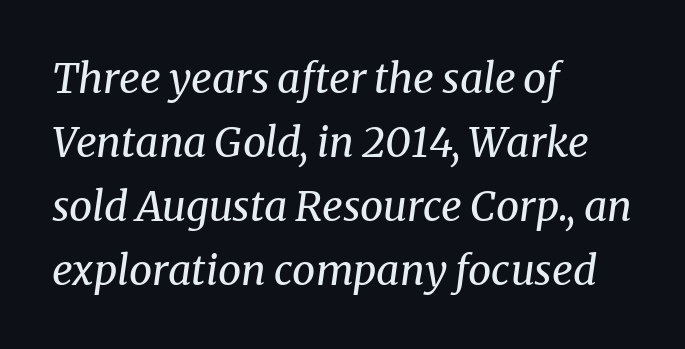
Q: Is the text bold? A: No.
Q: Is the text italic (slanted)? A: Yes, it leans right by about 8 degrees.
Q: Is the typeface a serif or a sans-serif typeface? A: Serif.
Q: Is the text underlined? A: No.
Q: How is the paragraph aligned? A: Left-aligned.
Q: Is the spacing between letters normal or unusually wide? A: Normal.
Q: Is the spacing between lines tight, normal or loose? A: Normal.
Q: Width (condensed, normal, or wide)? A: Normal.
Q: Stroke contrast? A: Medium.
Q: x-height? A: Medium.
Q: Monospaced? A: No.
